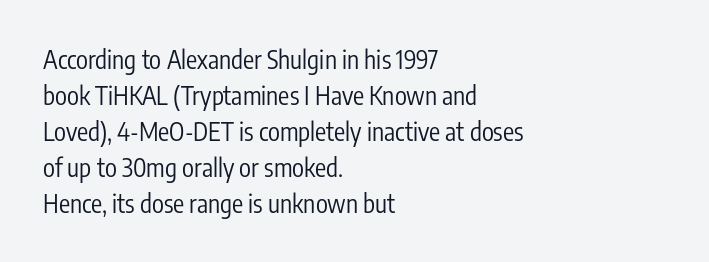
The rendering anchors every line to the left-hand side. Words appear dense and cohesive because spacing is normal. Does the leading feel generous? No, just average. A quiet, ordinary-to-light weight characterises the typeface.
